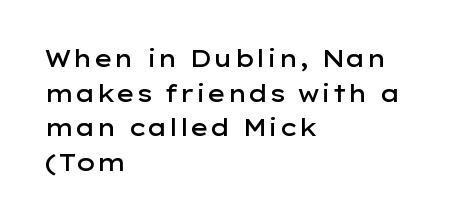
Q: Is the text bold? A: Semi-bold.
Q: Is the text italic (slanted)? A: No, it is upright.
Q: Is the text underlined? A: No.
Q: How is the paragraph aligned? A: Left-aligned.
Q: Is the spacing between letters normal or unusually wide? A: Normal.
Q: Is the spacing between lines tight, normal or loose? A: Normal.
